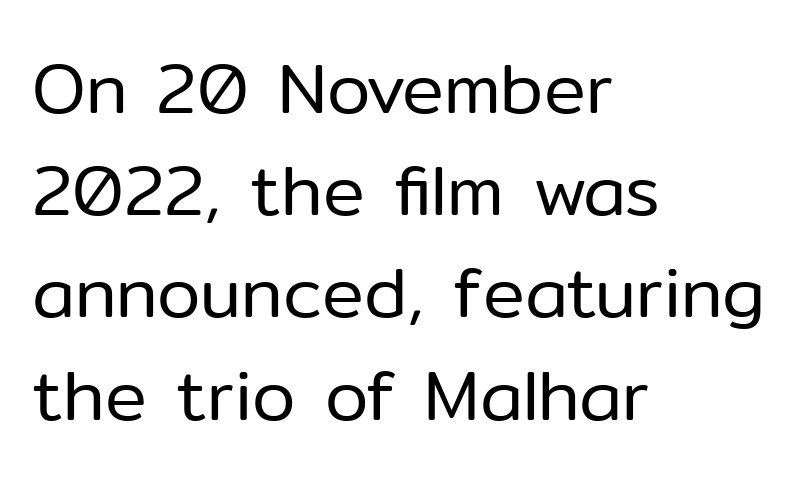
The image shows 70 px regular-weight sans-serif type, upright; set left-aligned, normal line spacing (1.46x), normal letter spacing, not underlined; low stroke contrast and a medium x-height.
